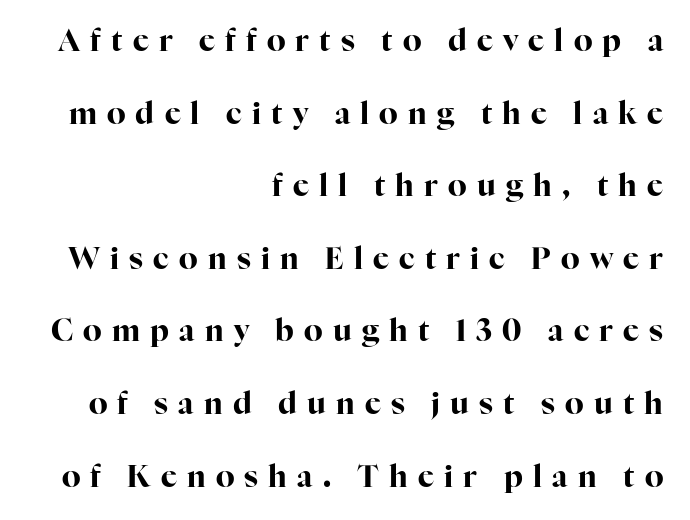
{"serif": "yes", "italic": "no", "bold": "yes", "weight": "bold", "width": "normal", "stroke_contrast": "high", "x_height": "medium", "monospaced": "no", "underline": "no", "align": "right", "line_spacing": "loose", "line_spacing_ratio": 2.42, "letter_spacing": "wide", "letter_spacing_em": 0.34, "glyph_px": 30}
